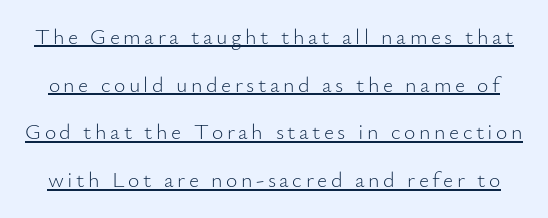
{"italic": "no", "bold": "no", "underline": "yes", "line_spacing": "loose", "line_spacing_ratio": 2.17, "glyph_px": 22}
